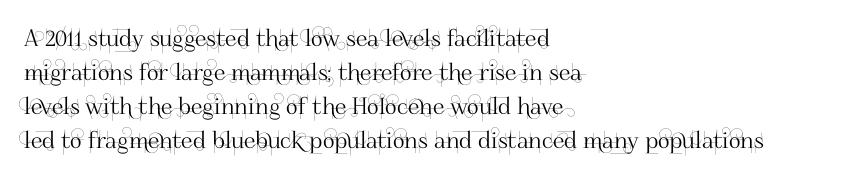
{"italic": "no", "underline": "no", "align": "left", "line_spacing": "normal", "line_spacing_ratio": 1.48, "letter_spacing": "normal", "letter_spacing_em": 0.0, "glyph_px": 23}
